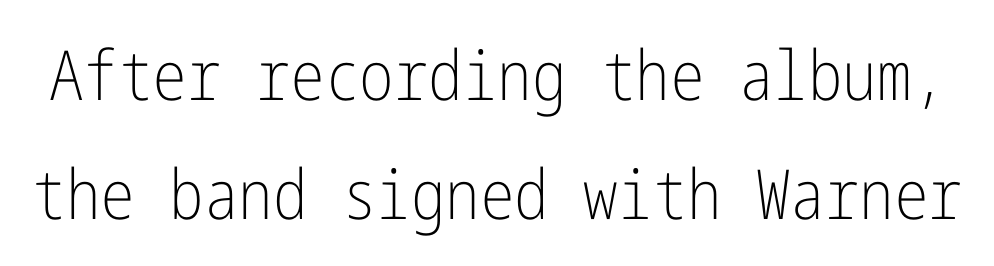
The image shows 69 px light, condensed sans-serif type, upright; set line spacing 1.72x, normal letter spacing, not underlined; low stroke contrast and a medium x-height.
